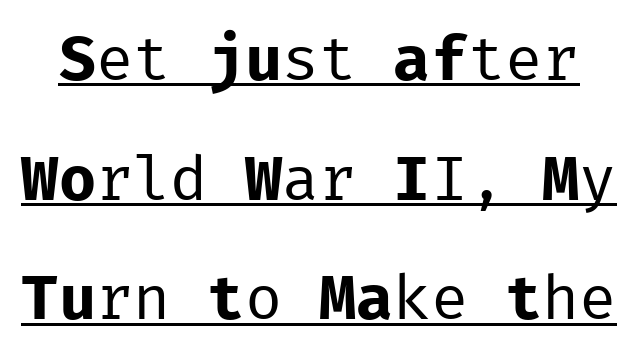
Descenders here cross a horizontal rule under the line. Spacing verdict: monospaced, one width for all characters. The characters are drawn with everyday or finer stroke widths. The rendering uses a large line-height, opening up the rows. Here the glyphs are tracked normally, forming tight word shapes.
